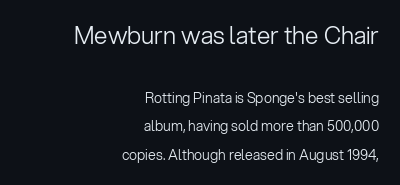
Q: Is the text bold? A: No.
Q: Is the text italic (slanted)? A: No, it is upright.
Q: Is the text underlined? A: No.
Q: How is the paragraph aligned? A: Right-aligned.
Q: Is the spacing between letters normal or unusually wide? A: Normal.
Q: Is the spacing between lines tight, normal or loose? A: Loose.
Q: Which block of text is set in a larger size, the first (top) or the second (bottom)? A: The first (top) one.
